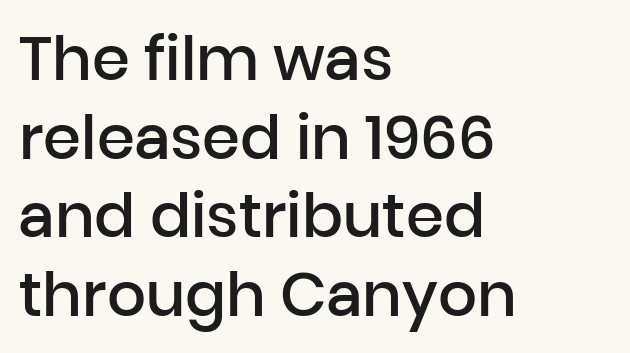
{"serif": "no", "italic": "no", "bold": "semi", "weight": "semibold", "width": "normal", "stroke_contrast": "low", "x_height": "medium", "monospaced": "no", "underline": "no", "align": "left", "line_spacing": "normal", "line_spacing_ratio": 1.29, "letter_spacing": "normal", "letter_spacing_em": 0.0, "glyph_px": 61}
